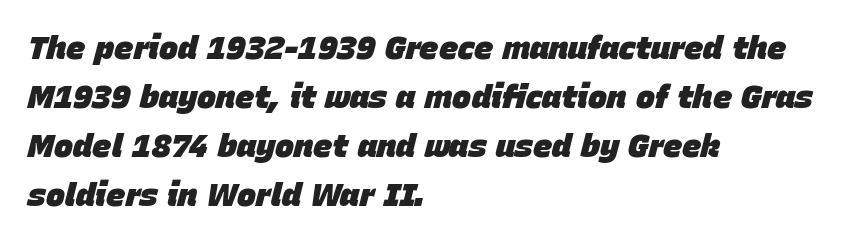
The image shows 32 px heavy type, italic (leaning right); set left-aligned, normal line spacing (1.53x), normal letter spacing, not underlined; low stroke contrast and a large x-height.
